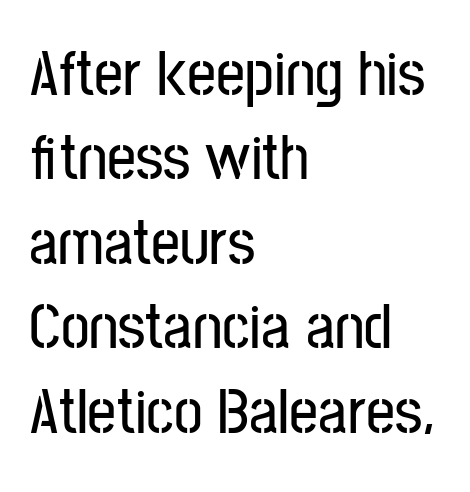
The image shows 64 px condensed sans-serif type, upright; set left-aligned, normal line spacing (1.32x), normal letter spacing, not underlined; low stroke contrast and a medium x-height.
